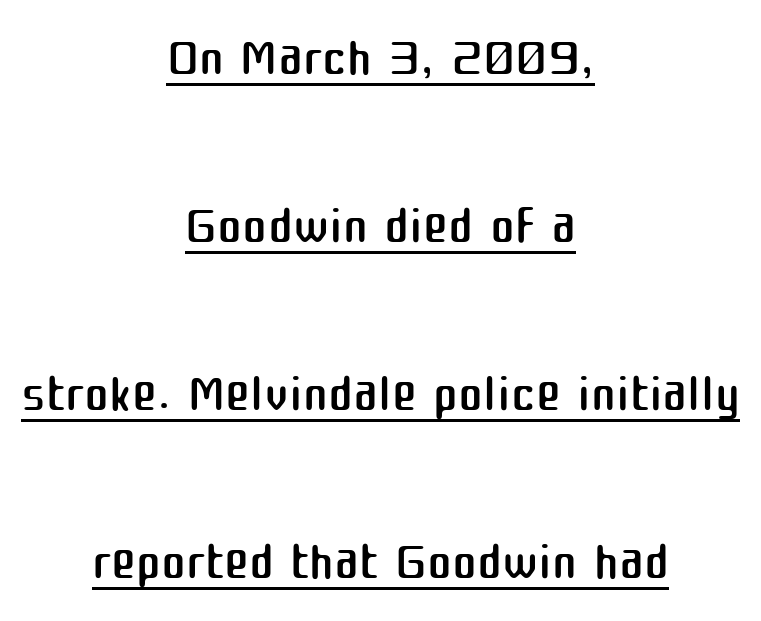
{"serif": "no", "italic": "no", "bold": "no", "weight": "regular", "width": "normal", "stroke_contrast": "medium", "x_height": "medium", "monospaced": "no", "underline": "yes", "align": "center", "line_spacing": "loose", "line_spacing_ratio": 2.24, "letter_spacing": "normal", "letter_spacing_em": 0.0, "glyph_px": 75}
